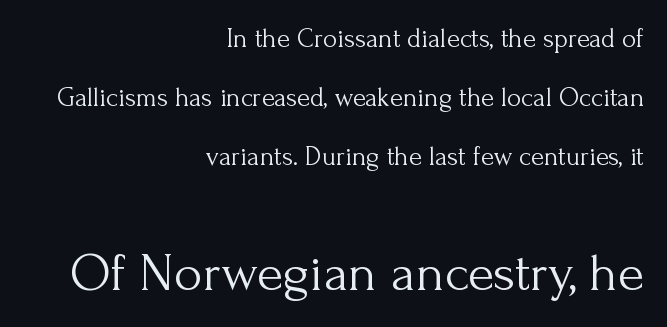
The glyphs in this specimen are seriffed. Unlike italic type, these characters show no tilt at all. Caption: multi-line text, flush right, ragged left. The baseline area is clear. Line spacing here is loose. You could not count columns in this text — the font is proportionally spaced.
